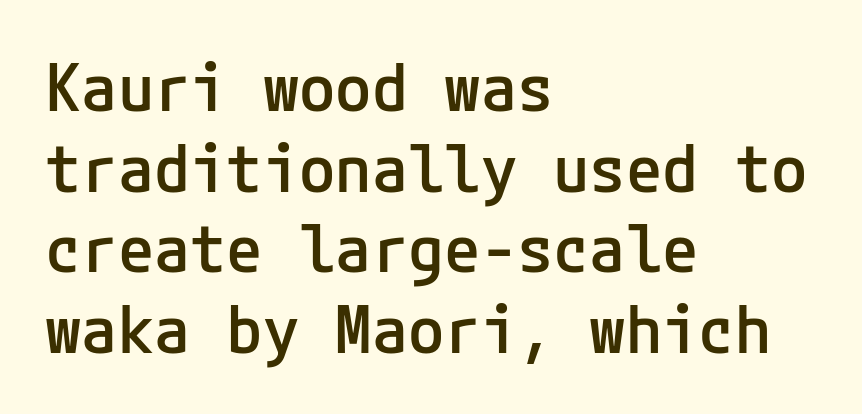
{"serif": "no", "italic": "no", "bold": "semi", "weight": "semibold", "width": "normal", "stroke_contrast": "low", "x_height": "medium", "underline": "no", "align": "left", "line_spacing_ratio": 1.22, "letter_spacing": "normal", "letter_spacing_em": 0.0, "glyph_px": 66}
